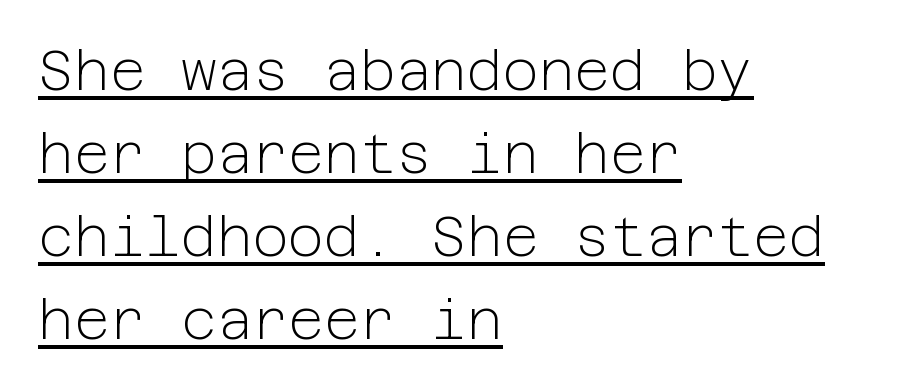
{"serif": "no", "italic": "no", "bold": "no", "weight": "light", "width": "normal", "stroke_contrast": "low", "x_height": "medium", "underline": "yes", "align": "left", "line_spacing": "normal", "line_spacing_ratio": 1.51, "letter_spacing": "normal", "letter_spacing_em": 0.0, "glyph_px": 55}
